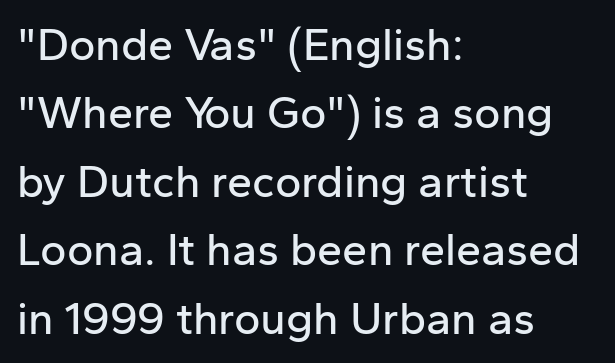
If you measured baseline to baseline, you'd find a middling distance. You could not count columns in this text — the font is proportionally spaced. This sample uses plain, unmodified letter spacing. A roman cut, with each character standing at attention. A classic flush-left, rag-right setting is used for this passage. Words float on clear page, feet unadorned.
